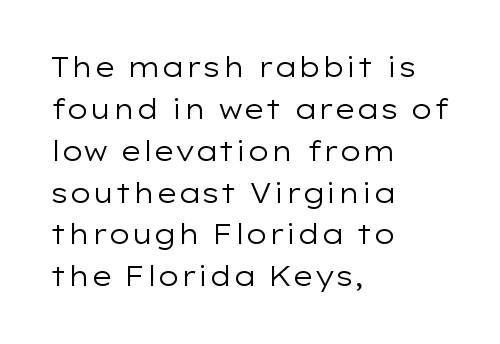
The image shows 27 px text type, upright; set left-aligned, normal line spacing (1.55x), normal letter spacing, not underlined.
